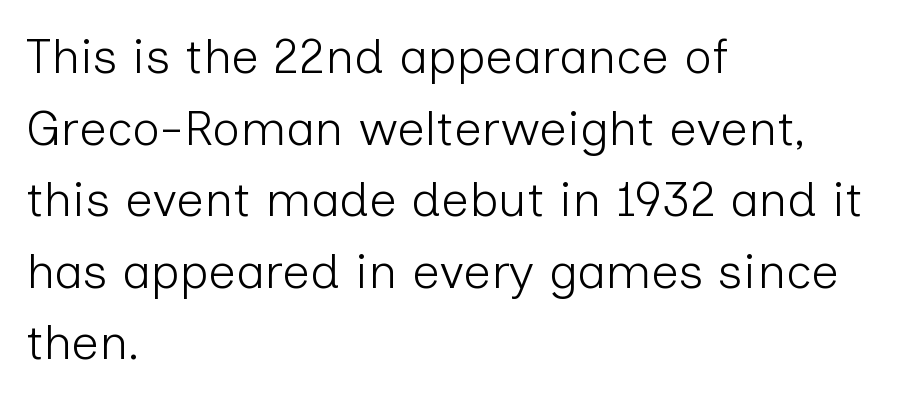
{"serif": "no", "italic": "no", "bold": "no", "weight": "light", "width": "normal", "stroke_contrast": "low", "x_height": "medium", "monospaced": "no", "underline": "no", "align": "left", "line_spacing": "normal", "line_spacing_ratio": 1.46, "letter_spacing": "normal", "letter_spacing_em": 0.0, "glyph_px": 49}
